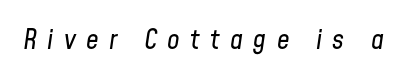
Q: Is the text bold? A: No.
Q: Is the text italic (slanted)? A: Yes, it leans right by about 8 degrees.
Q: Is the text underlined? A: No.
Q: Is the spacing between letters normal or unusually wide? A: Unusually wide.
Q: Width (condensed, normal, or wide)? A: Condensed.
Q: Stroke contrast? A: Low.
Q: x-height? A: Medium.
Q: Monospaced? A: No.
